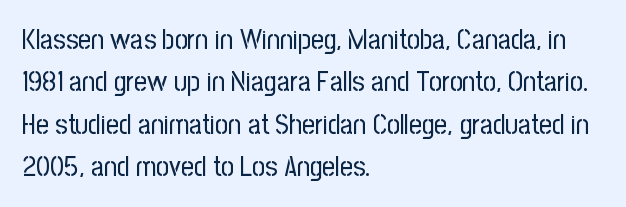
{"serif": "no", "italic": "no", "bold": "no", "weight": "regular", "width": "condensed", "stroke_contrast": "low", "x_height": "medium", "monospaced": "no", "underline": "no", "align": "left", "line_spacing": "normal", "line_spacing_ratio": 1.51, "letter_spacing": "normal", "letter_spacing_em": 0.0, "glyph_px": 28}
